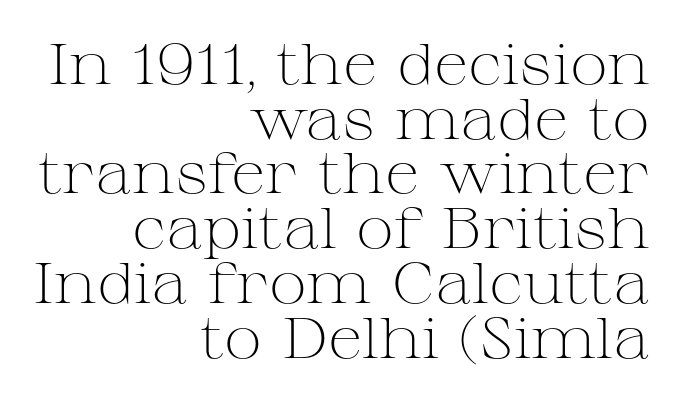
Q: Is the text bold? A: No.
Q: Is the text italic (slanted)? A: No, it is upright.
Q: Is the typeface a serif or a sans-serif typeface? A: Serif.
Q: Is the text underlined? A: No.
Q: How is the paragraph aligned? A: Right-aligned.
Q: Is the spacing between letters normal or unusually wide? A: Normal.
Q: Is the spacing between lines tight, normal or loose? A: Tight.
Q: Width (condensed, normal, or wide)? A: Wide.
Q: Stroke contrast? A: Medium.
Q: x-height? A: Medium.
Q: Monospaced? A: No.
